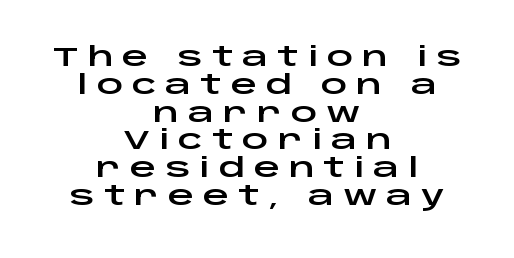
The image shows 26 px text type, upright; set centered, tight line spacing (1.07x), unusually wide letter spacing (+0.34 em), not underlined.
